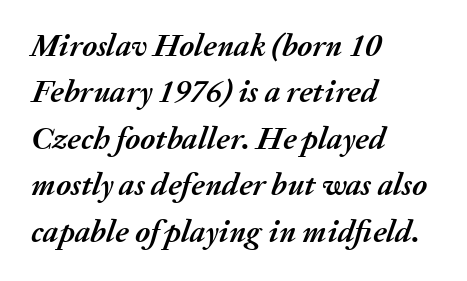
These lines are set flush left with a ragged right edge. Heavy, bold letterforms. Here the designer chose a conventional face with non-uniform glyph widths. In terms of letterspacing, this is plain default setting. The rendering uses a moderate line-height, typical for paragraphs.
